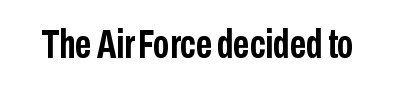
Q: Is the text bold? A: Yes.
Q: Is the text italic (slanted)? A: No, it is upright.
Q: Is the typeface a serif or a sans-serif typeface? A: Sans-serif.
Q: Is the text underlined? A: No.
Q: Is the spacing between letters normal or unusually wide? A: Normal.
Q: Width (condensed, normal, or wide)? A: Condensed.
Q: Stroke contrast? A: Low.
Q: x-height? A: Medium.
Q: Monospaced? A: No.
